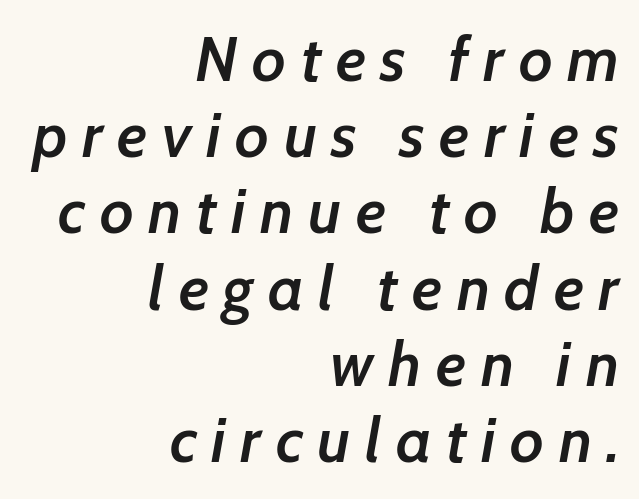
Q: Is the text bold? A: Semi-bold.
Q: Is the text italic (slanted)? A: Yes, it leans right by about 7 degrees.
Q: Is the text underlined? A: No.
Q: How is the paragraph aligned? A: Right-aligned.
Q: Is the spacing between letters normal or unusually wide? A: Unusually wide.
Q: Width (condensed, normal, or wide)? A: Normal.
Q: Stroke contrast? A: Low.
Q: x-height? A: Medium.
Q: Monospaced? A: No.
